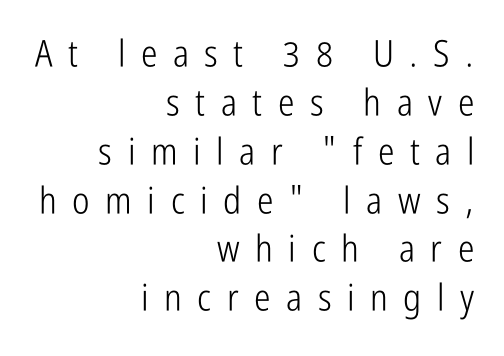
{"serif": "no", "italic": "no", "bold": "no", "weight": "light", "width": "condensed", "stroke_contrast": "low", "x_height": "medium", "monospaced": "no", "underline": "no", "align": "right", "line_spacing": "normal", "line_spacing_ratio": 1.32, "letter_spacing": "wide", "letter_spacing_em": 0.42, "glyph_px": 37}
